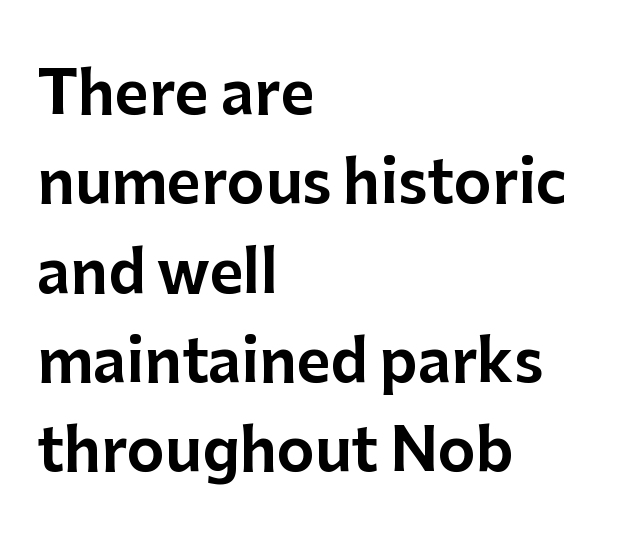
Q: Is the text italic (slanted)? A: No, it is upright.
Q: Is the typeface a serif or a sans-serif typeface? A: Sans-serif.
Q: Is the text underlined? A: No.
Q: How is the paragraph aligned? A: Left-aligned.
Q: Is the spacing between letters normal or unusually wide? A: Normal.
Q: Is the spacing between lines tight, normal or loose? A: Normal.
Q: Width (condensed, normal, or wide)? A: Normal.
Q: Stroke contrast? A: Low.
Q: x-height? A: Medium.
Q: Monospaced? A: No.
